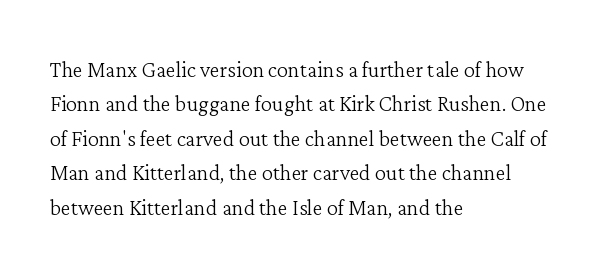
The image shows 28 px light serif type, upright; set left-aligned, line spacing 1.23x, normal letter spacing, not underlined; low stroke contrast and a medium x-height.
